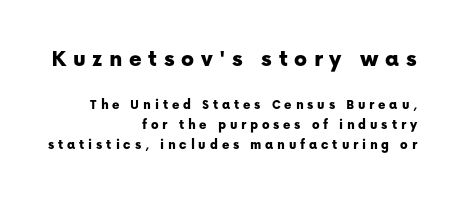
Q: Is the text italic (slanted)? A: No, it is upright.
Q: Is the text underlined? A: No.
Q: How is the paragraph aligned? A: Right-aligned.
Q: Is the spacing between letters normal or unusually wide? A: Unusually wide.
Q: Is the spacing between lines tight, normal or loose? A: Normal.
Q: Which block of text is set in a larger size, the first (top) or the second (bottom)? A: The first (top) one.
